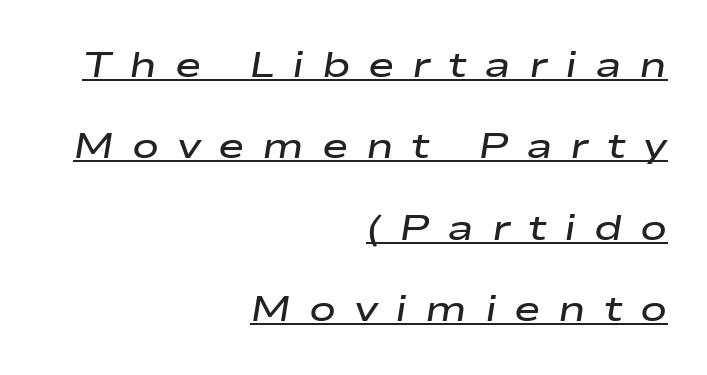
{"italic": "yes", "lean": "right", "slant_degrees": 9, "bold": "semi", "weight": "semibold", "width": "wide", "stroke_contrast": "low", "x_height": "medium", "monospaced": "no", "underline": "yes", "align": "right", "line_spacing": "loose", "line_spacing_ratio": 2.26, "letter_spacing": "wide", "letter_spacing_em": 0.49, "glyph_px": 36}
